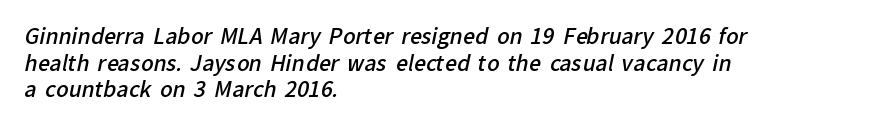
Q: Is the text bold? A: Semi-bold.
Q: Is the text underlined? A: No.
Q: How is the paragraph aligned? A: Left-aligned.
Q: Is the spacing between letters normal or unusually wide? A: Normal.
Q: Is the spacing between lines tight, normal or loose? A: Normal.
